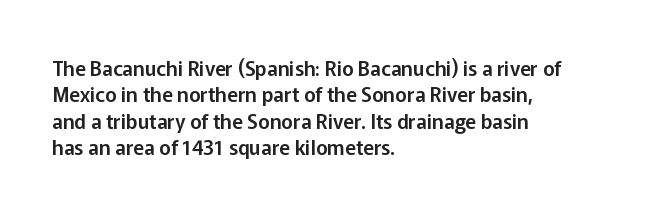
The image shows 20 px text type, upright; set left-aligned, normal line spacing (1.32x), normal letter spacing, not underlined.
